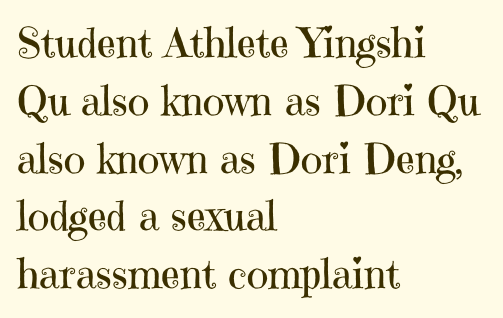
You could not count columns in this text — the font is proportionally spaced. A quiet, ordinary-to-light weight characterises the typeface. The words here are not underlined. The letterforms sit shoulder to shoulder at normal distance. Every stem runs plumb, perpendicular to the baseline.
